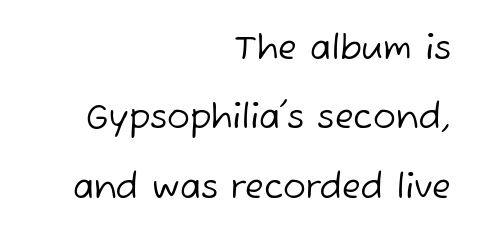
The font sits on the lighter half of the weight spectrum, regular included. Widely set lines give the paragraph a tall, airy silhouette. Just letters on the line, the space beneath them empty. Each word holds together tightly as a unit, with standard inter-letter gaps. Looks like regular typesetting: each glyph gets only the width it needs. The paragraph has a hard right edge and a soft left edge.
